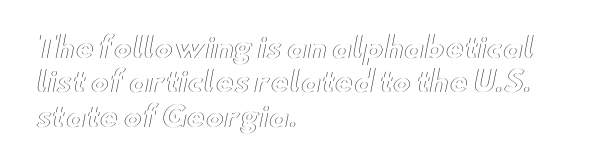
Q: Is the text italic (slanted)? A: Yes.
Q: Is the text underlined? A: No.
Q: How is the paragraph aligned? A: Left-aligned.
Q: Is the spacing between letters normal or unusually wide? A: Normal.
Q: Width (condensed, normal, or wide)? A: Wide.
Q: x-height? A: Small.
Q: Monospaced? A: No.
